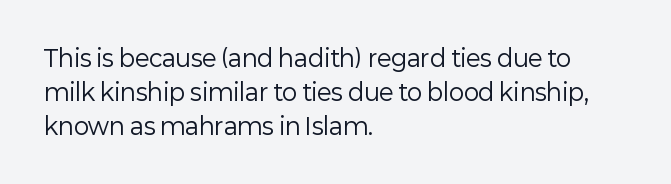
Q: Is the text bold? A: No.
Q: Is the text italic (slanted)? A: No, it is upright.
Q: Is the text underlined? A: No.
Q: How is the paragraph aligned? A: Left-aligned.
Q: Is the spacing between letters normal or unusually wide? A: Normal.
Q: Is the spacing between lines tight, normal or loose? A: Normal.
